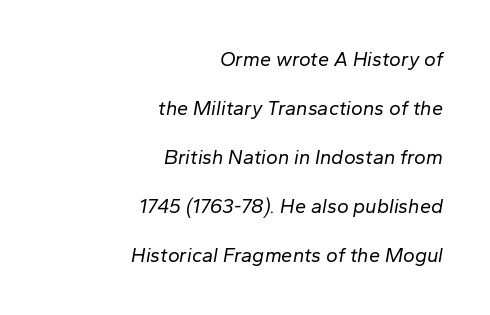
The image shows 20 px text type, italic (leaning right); set right-aligned, loose line spacing (2.45x), normal letter spacing, not underlined.
